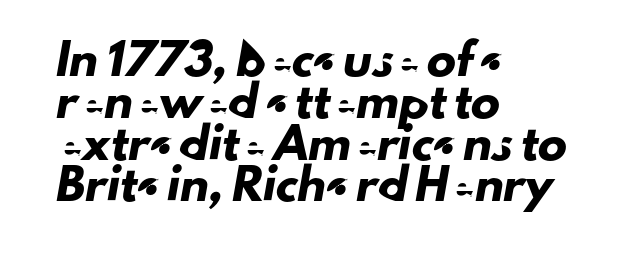
Q: Is the typeface a serif or a sans-serif typeface? A: Sans-serif.
Q: Is the text underlined? A: No.
Q: How is the paragraph aligned? A: Left-aligned.
Q: Is the spacing between letters normal or unusually wide? A: Normal.
Q: Is the spacing between lines tight, normal or loose? A: Normal.
Q: Width (condensed, normal, or wide)? A: Normal.
Q: Stroke contrast? A: Low.
Q: x-height? A: Small.
Q: Monospaced? A: No.
